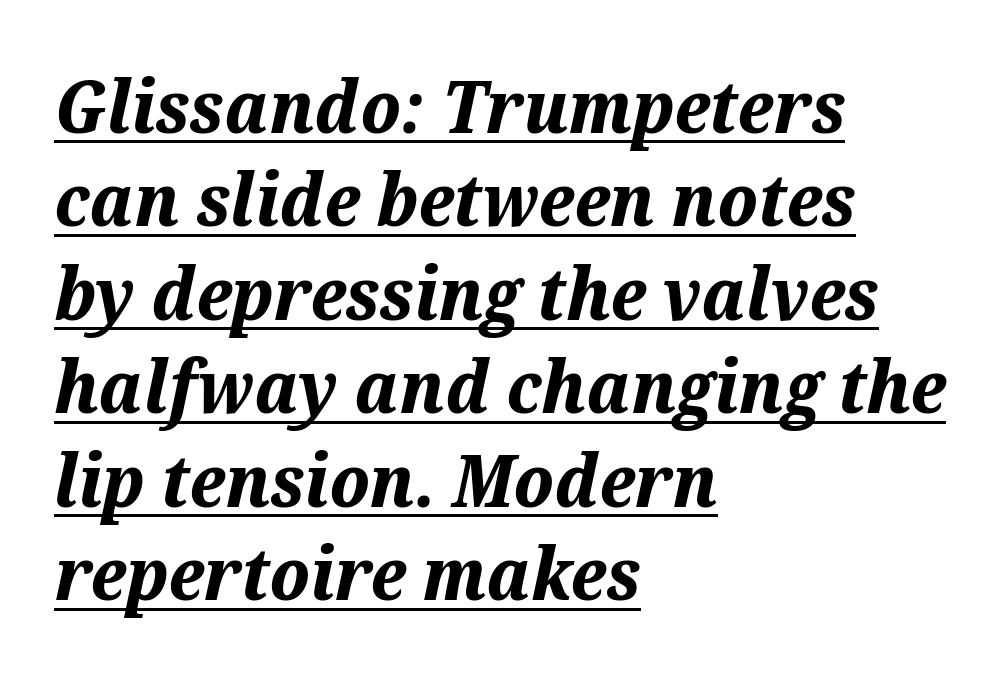
Layout note: lines flush left. A dark, heavy texture on the line: the type is bold. The axis of the letterforms is tilted away from vertical. Tracking value appears to be zero — textbook default spacing.
